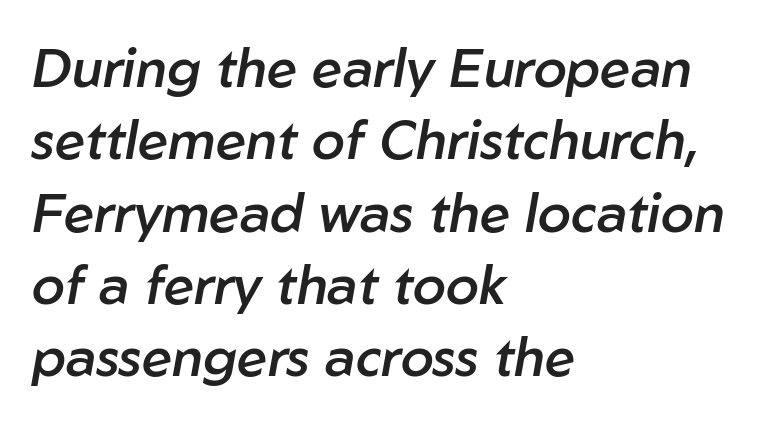
{"italic": "yes", "lean": "right", "slant_degrees": 10, "bold": "semi", "weight": "semibold", "width": "normal", "stroke_contrast": "low", "x_height": "medium", "monospaced": "no", "underline": "no", "align": "left", "line_spacing": "normal", "line_spacing_ratio": 1.34, "letter_spacing": "normal", "letter_spacing_em": 0.0, "glyph_px": 54}
